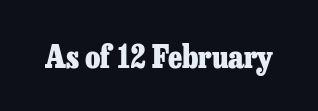
The image shows 31 px heavy serif type, upright; set normal letter spacing, not underlined; low stroke contrast and a medium x-height.
